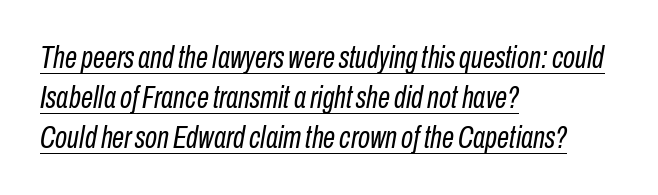
Q: Is the text bold? A: No.
Q: Is the text italic (slanted)? A: Yes, it leans right by about 10 degrees.
Q: Is the text underlined? A: Yes.
Q: How is the paragraph aligned? A: Left-aligned.
Q: Is the spacing between letters normal or unusually wide? A: Normal.
Q: Is the spacing between lines tight, normal or loose? A: Normal.
Q: Width (condensed, normal, or wide)? A: Condensed.
Q: Stroke contrast? A: Low.
Q: x-height? A: Medium.
Q: Monospaced? A: No.
